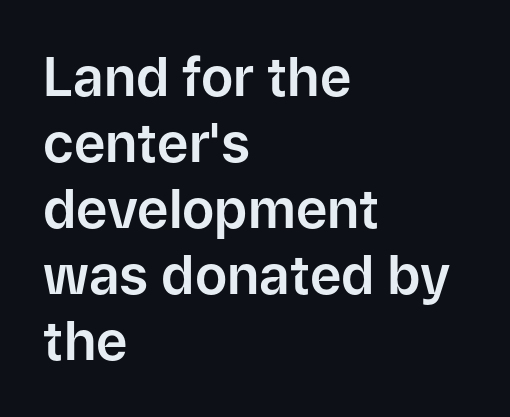
In terms of letterform style, serifs are entirely absent. The paragraph shown leans on its left margin. Honestly, the letter spacing is just normal — you wouldn't notice it. The rendering uses natural spacing where letterforms have individual widths. Clear beneath every line of the passage. Vertical strokes here are truly vertical.
